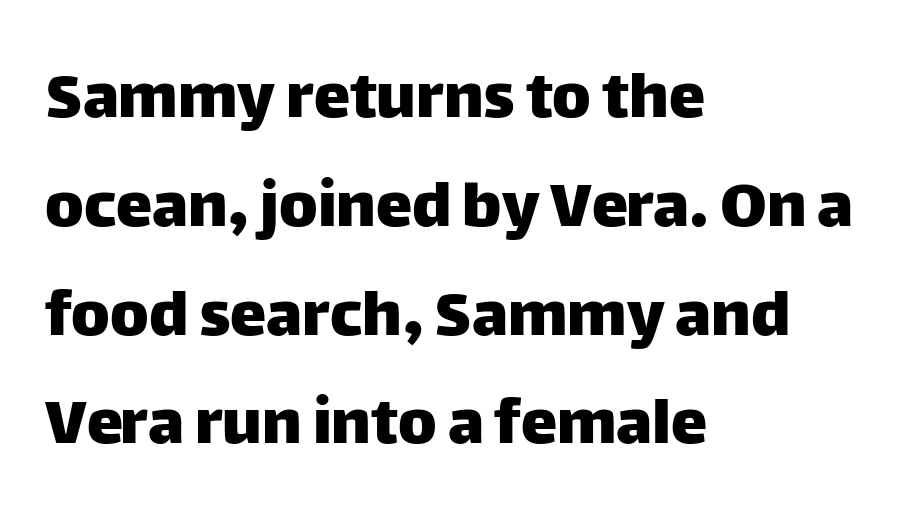
{"serif": "no", "italic": "no", "width": "normal", "stroke_contrast": "low", "x_height": "large", "monospaced": "no", "underline": "no", "align": "left", "line_spacing": "normal", "line_spacing_ratio": 1.49, "letter_spacing": "normal", "letter_spacing_em": 0.0, "glyph_px": 73}
